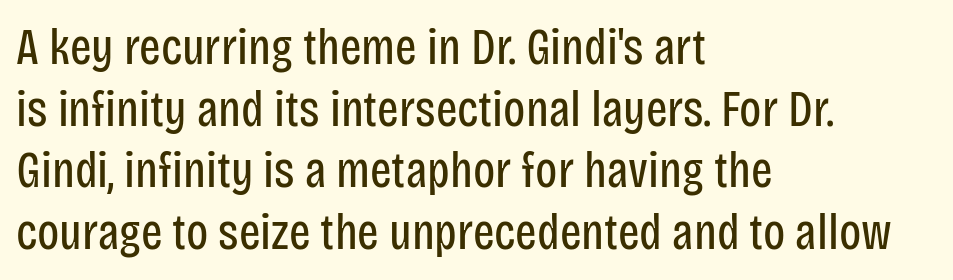
Q: Is the text bold? A: No.
Q: Is the text italic (slanted)? A: No, it is upright.
Q: Is the typeface a serif or a sans-serif typeface? A: Sans-serif.
Q: Is the text underlined? A: No.
Q: How is the paragraph aligned? A: Left-aligned.
Q: Is the spacing between letters normal or unusually wide? A: Normal.
Q: Width (condensed, normal, or wide)? A: Condensed.
Q: Stroke contrast? A: Low.
Q: x-height? A: Large.
Q: Monospaced? A: No.
